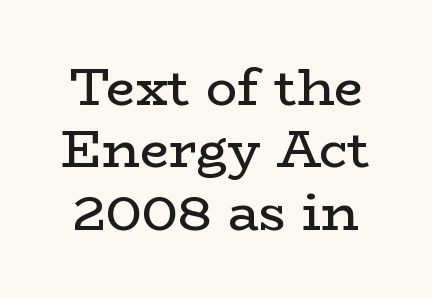
No extra tracking has been applied to these lines. Compared with a typical body face, this is equally light or lighter still. Italic: no, the glyphs are upright roman. The passage shown is typed in a proportional face where columns would drift.
